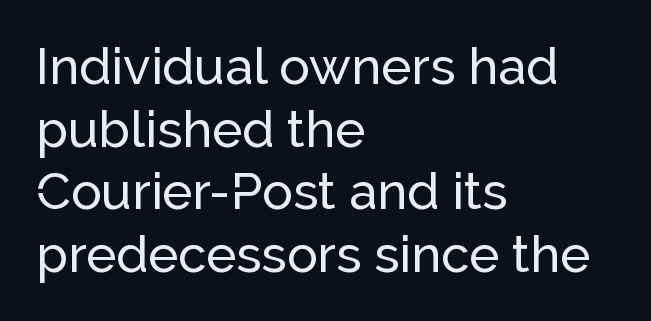
The passage shown is typed in a proportional face where columns would drift. Does the lettering tilt? It doesn't — this is upright. This sample is left-justified, so line endings fall wherever the words run out. No extra tracking has been applied to these lines. Only glyphs here, with clear space below each row. Serifs: no, the terminals of the letterforms are clean.
